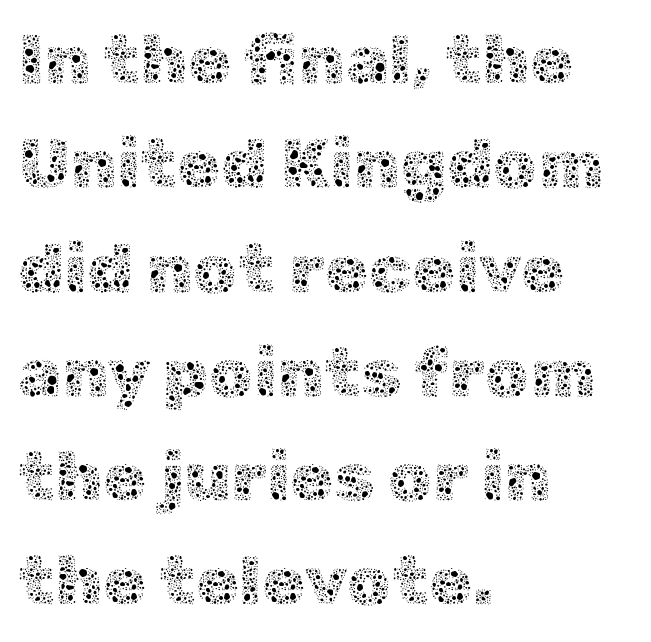
{"italic": "no", "bold": "no", "weight": "thin", "width": "normal", "x_height": "medium", "monospaced": "no", "underline": "no", "align": "left", "line_spacing": "normal", "line_spacing_ratio": 1.49, "letter_spacing": "normal", "letter_spacing_em": 0.0, "glyph_px": 70}
